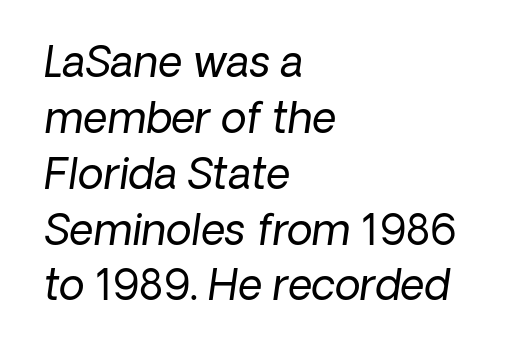
The image shows 42 px regular-weight sans-serif type; set left-aligned, normal line spacing (1.33x), normal letter spacing, not underlined; low stroke contrast and a medium x-height.
